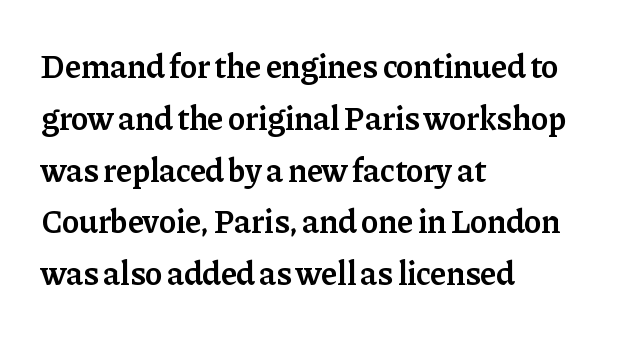
Q: Is the text bold? A: Semi-bold.
Q: Is the text italic (slanted)? A: No, it is upright.
Q: Is the typeface a serif or a sans-serif typeface? A: Serif.
Q: Is the text underlined? A: No.
Q: How is the paragraph aligned? A: Left-aligned.
Q: Is the spacing between letters normal or unusually wide? A: Normal.
Q: Is the spacing between lines tight, normal or loose? A: Normal.
Q: Width (condensed, normal, or wide)? A: Normal.
Q: Stroke contrast? A: Low.
Q: x-height? A: Medium.
Q: Monospaced? A: No.
